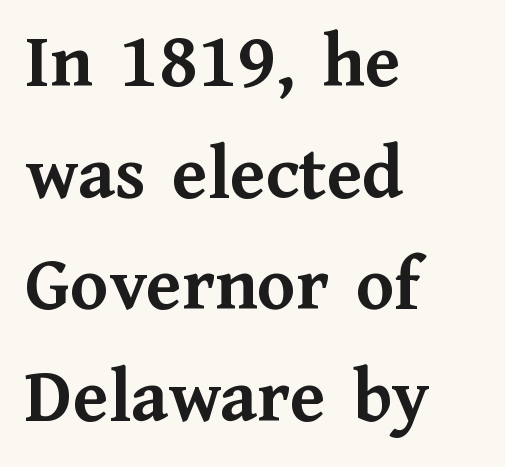
{"serif": "yes", "italic": "no", "bold": "yes", "weight": "semibold", "width": "normal", "stroke_contrast": "medium", "x_height": "medium", "monospaced": "no", "underline": "no", "align": "left", "line_spacing": "normal", "line_spacing_ratio": 1.43, "letter_spacing": "normal", "letter_spacing_em": 0.0, "glyph_px": 78}
